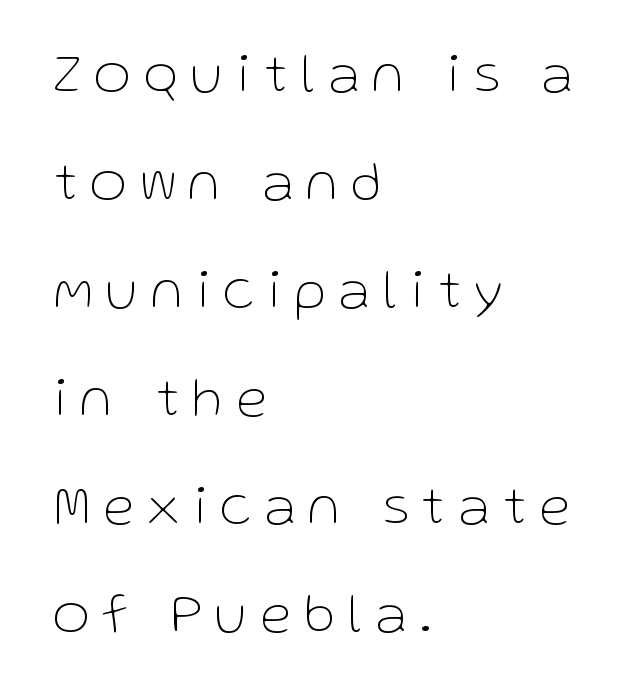
{"serif": "no", "italic": "no", "bold": "no", "weight": "thin", "width": "normal", "stroke_contrast": "low", "x_height": "medium", "monospaced": "no", "underline": "no", "align": "left", "line_spacing": "loose", "line_spacing_ratio": 1.93, "letter_spacing": "wide", "letter_spacing_em": 0.25, "glyph_px": 56}
